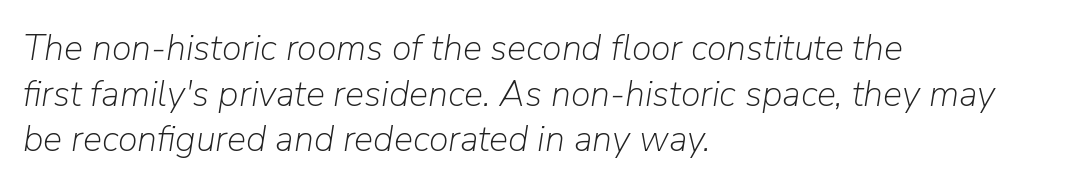
Is there much room between lines? A standard amount, neither cramped nor airy. Ink coverage per letter is moderate at most. The line texture is even and compact thanks to regular tracking. The specimen reads as italic at a glance. Descender tails drop into unmarked territory. The face used here is proportionally spaced, like ordinary book or web type.
